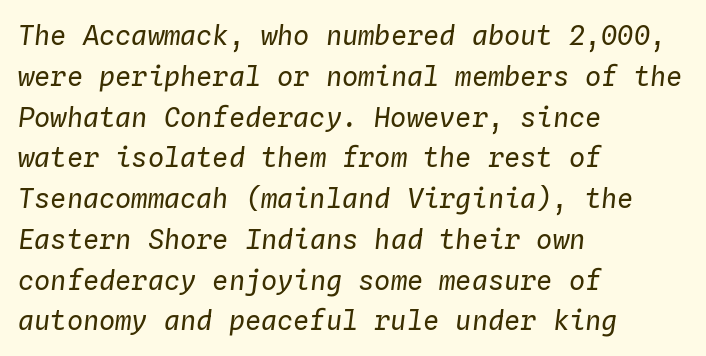
The tracking reads as untouched default to a designer's eye. Words float on clear page, feet unadorned. Notice how descenders clear the ascenders below comfortably — that's standard leading. Visually the block forms a straight wall on the left and a jagged coastline on the right.
